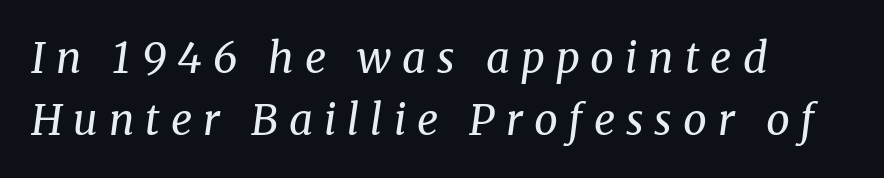
Q: Is the text bold? A: No.
Q: Is the text italic (slanted)? A: Yes, it leans right by about 8 degrees.
Q: Is the typeface a serif or a sans-serif typeface? A: Serif.
Q: Is the text underlined? A: No.
Q: How is the paragraph aligned? A: Left-aligned.
Q: Is the spacing between letters normal or unusually wide? A: Unusually wide.
Q: Is the spacing between lines tight, normal or loose? A: Normal.
Q: Width (condensed, normal, or wide)? A: Normal.
Q: Stroke contrast? A: Medium.
Q: x-height? A: Medium.
Q: Monospaced? A: No.
